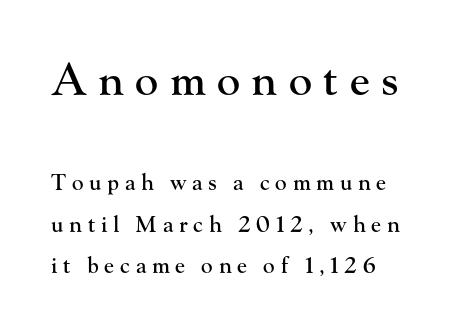
Is the letter spacing exaggerated? Yes — the characters are pushed far apart. The baseline area is clear. Ascenders rise straight up at ninety degrees. The letters in the upper block stand taller than those in the block below.
